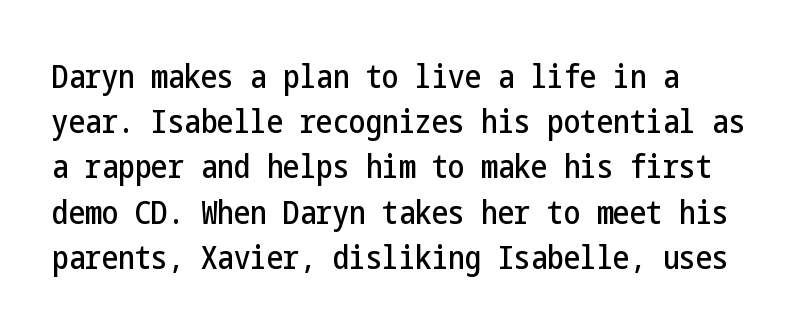
Q: Is the text italic (slanted)? A: No, it is upright.
Q: Is the typeface a serif or a sans-serif typeface? A: Sans-serif.
Q: Is the text underlined? A: No.
Q: Is the spacing between letters normal or unusually wide? A: Normal.
Q: Is the spacing between lines tight, normal or loose? A: Normal.
Q: Width (condensed, normal, or wide)? A: Condensed.
Q: Stroke contrast? A: Low.
Q: x-height? A: Medium.
